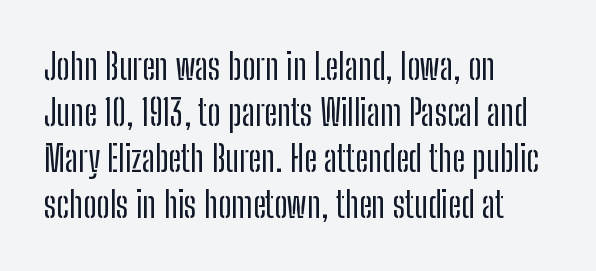
The image shows 36 px condensed sans-serif type, upright; set left-aligned, normal line spacing (1.28x), normal letter spacing, not underlined; low stroke contrast and a medium x-height.
